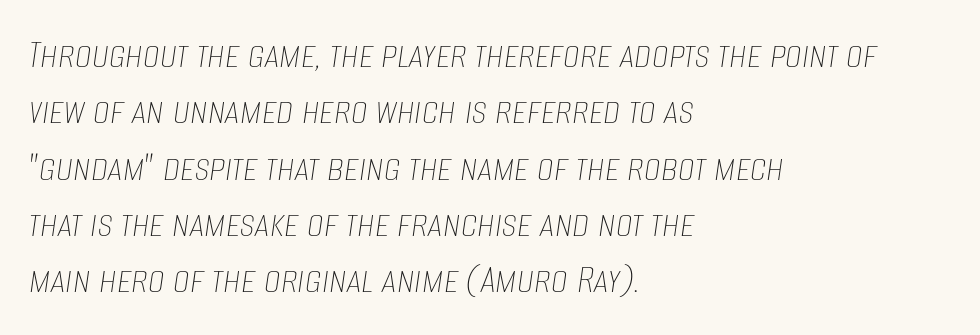
The image shows 42 px thin, condensed type, italic (leaning right); set left-aligned, normal line spacing (1.34x), normal letter spacing, not underlined; low stroke contrast and a large x-height.
